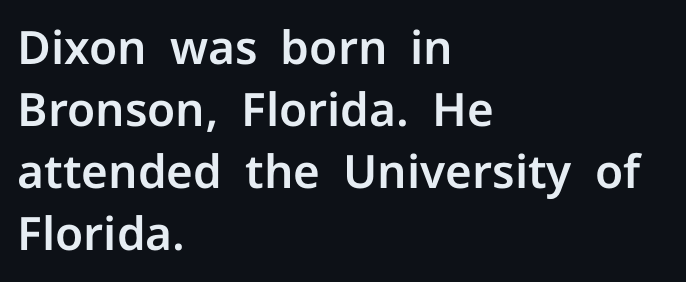
The baseline area is clear. A sans-serif font was chosen for this passage. Observe the ordinary spacing: letters are neighbours, not strangers. Ordinary non-slanted type is in use. These lines stack with their left ends in a neat column. Vertical spacing — default.
